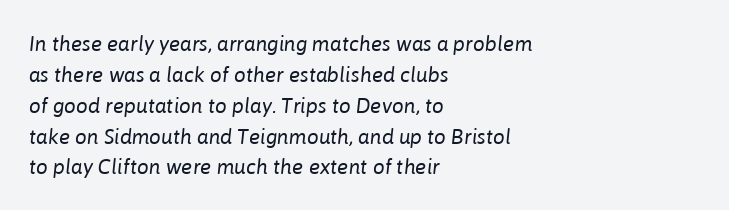
The image shows 21 px text type, italic (leaning right); set left-aligned, normal line spacing (1.47x), normal letter spacing, not underlined.
